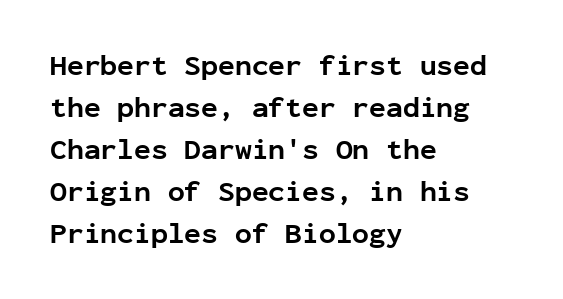
The passage shown is typed in a monospace face where columns stay perfectly aligned. Every stem runs plumb, perpendicular to the baseline. Plain, unruled lines of type. The rendering uses a bold face; every stroke is thick and dark. These lines sit exactly where default settings would place them.
